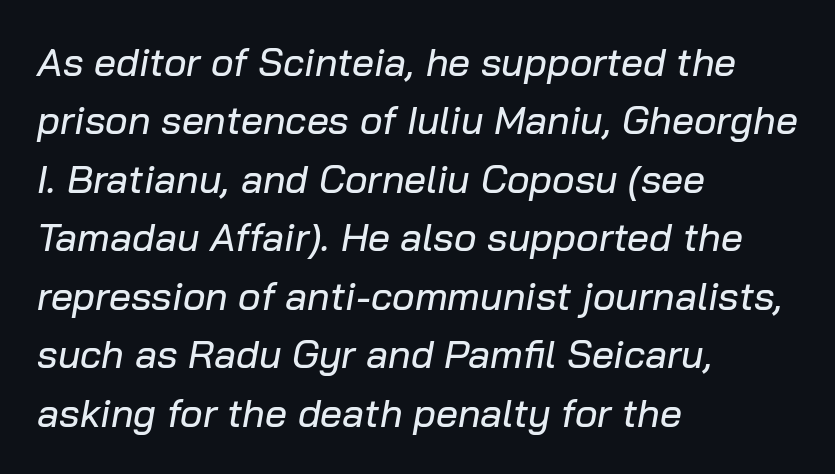
{"italic": "yes", "lean": "right", "slant_degrees": 10, "width": "normal", "stroke_contrast": "low", "x_height": "medium", "monospaced": "no", "underline": "no", "align": "left", "line_spacing": "normal", "line_spacing_ratio": 1.5, "letter_spacing": "normal", "letter_spacing_em": 0.0, "glyph_px": 39}
